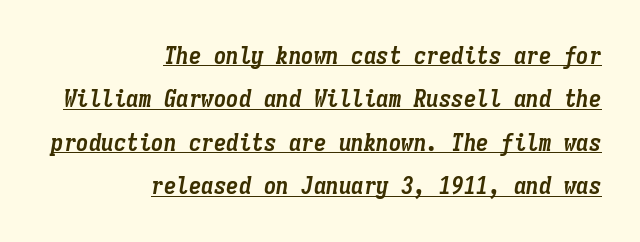
Q: Is the text bold? A: Yes.
Q: Is the text italic (slanted)? A: Yes, it leans right by about 9 degrees.
Q: Is the text underlined? A: Yes.
Q: How is the paragraph aligned? A: Right-aligned.
Q: Is the spacing between letters normal or unusually wide? A: Normal.
